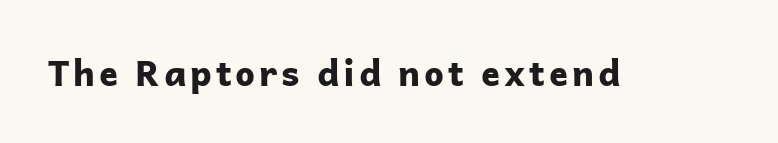
Q: Is the text bold? A: Yes.
Q: Is the text italic (slanted)? A: No, it is upright.
Q: Is the typeface a serif or a sans-serif typeface? A: Sans-serif.
Q: Is the text underlined? A: No.
Q: Width (condensed, normal, or wide)? A: Normal.
Q: Stroke contrast? A: Low.
Q: x-height? A: Medium.
Q: Monospaced? A: No.
